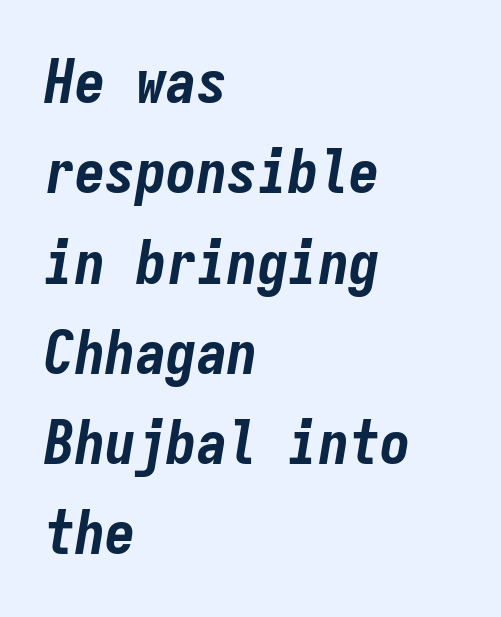
{"italic": "yes", "lean": "right", "slant_degrees": 9, "bold": "yes", "weight": "bold", "width": "condensed", "stroke_contrast": "low", "x_height": "medium", "monospaced": "yes", "underline": "no", "align": "left", "line_spacing": "normal", "line_spacing_ratio": 1.48, "letter_spacing": "normal", "letter_spacing_em": 0.0, "glyph_px": 61}
